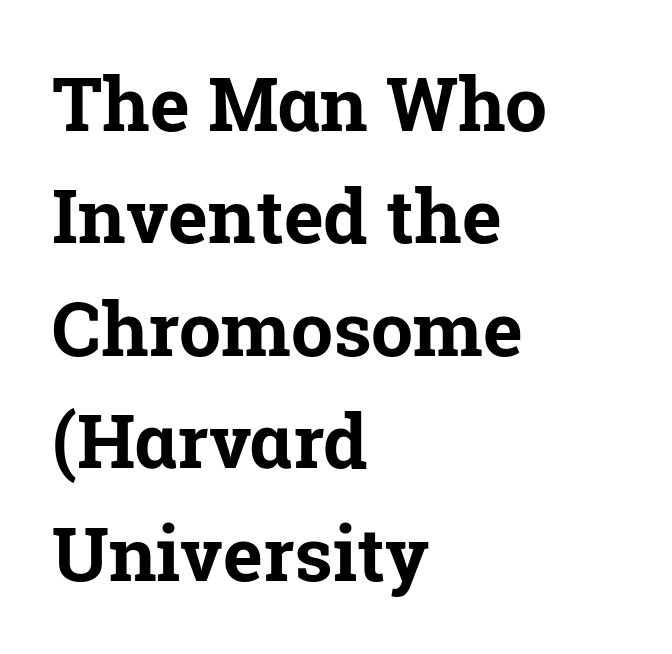
The image shows 75 px bold serif type, upright; set left-aligned, normal line spacing (1.5x), normal letter spacing, not underlined; low stroke contrast and a medium x-height.
